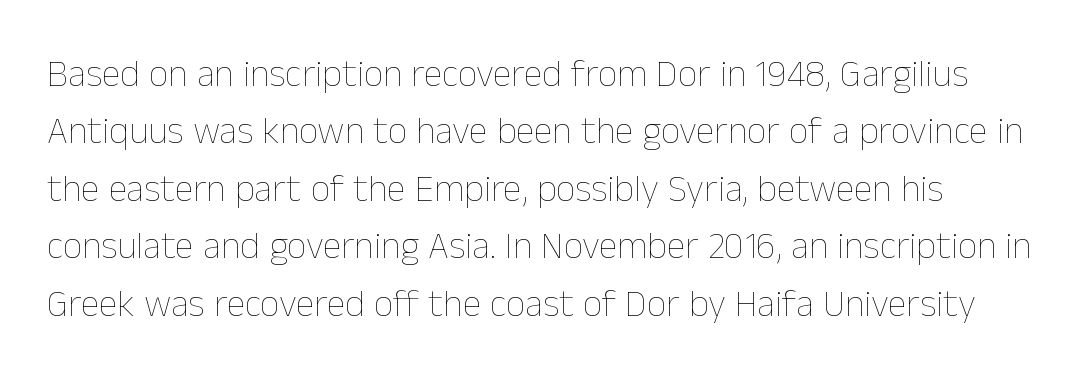
{"italic": "no", "bold": "no", "weight": "thin", "width": "normal", "stroke_contrast": "low", "x_height": "medium", "monospaced": "no", "underline": "no", "line_spacing": "normal", "line_spacing_ratio": 1.51, "letter_spacing": "normal", "letter_spacing_em": 0.0, "glyph_px": 38}
